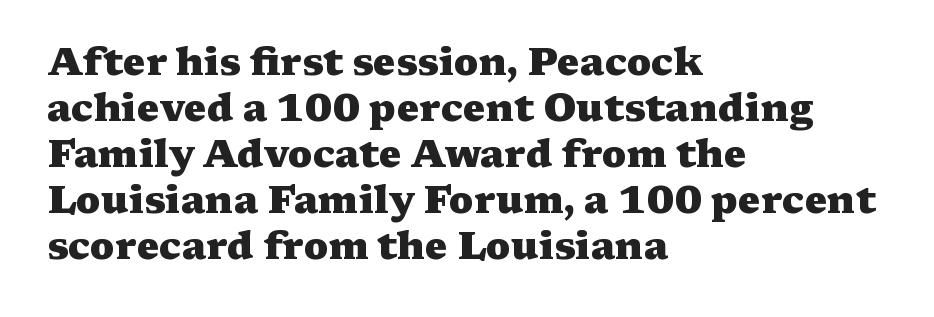
Letterform terminals end in serifs throughout the passage. Each letter keeps its own natural width here, so spacing adapts to shape. The face used here has the dense, thick strokes of a bold. The text block is weighted toward the left margin, trailing off unevenly rightward. Quick note: underline off. Students, note that the glyphs here touch the page at normal intervals.
